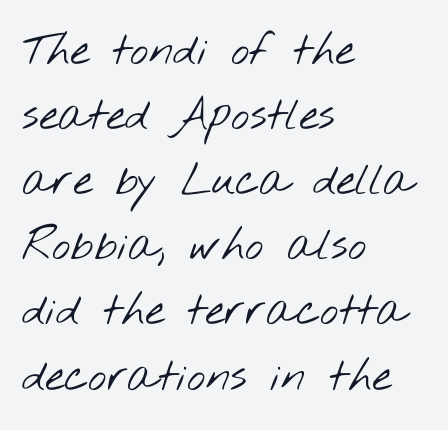
Q: Is the text bold? A: No.
Q: Is the typeface a serif or a sans-serif typeface? A: Sans-serif.
Q: Is the text underlined? A: No.
Q: How is the paragraph aligned? A: Left-aligned.
Q: Is the spacing between letters normal or unusually wide? A: Normal.
Q: Is the spacing between lines tight, normal or loose? A: Normal.
Q: Width (condensed, normal, or wide)? A: Wide.
Q: Stroke contrast? A: Low.
Q: x-height? A: Small.
Q: Monospaced? A: No.
